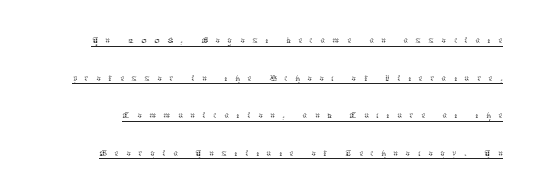
Counters stay open thanks to moderate or lighter strokes. Short note: letters widely spaced. A typesetter would mark this as roman, not italic. The glyphs are accompanied by a horizontal stroke just below them.
